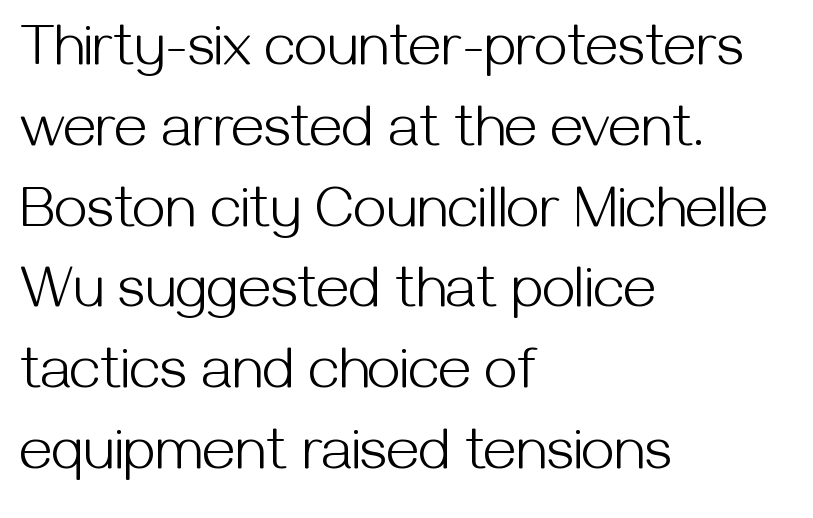
Stem width sits at or under what a default text font uses. Spacing between characters is what you'd get straight out of the box. Quick note: interline space is typical. Is this a fixed-width face? No — the glyphs have proportional, varying widths. Posture: upright roman. Typographically, this falls in the sans-serif category.
